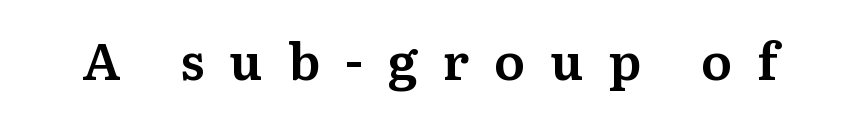
The tracking jumps out immediately: characters are airy and widely separated. Examine the stroke ends and you'll spot serifs. Each letter keeps its own natural width here, so spacing adapts to shape. Upright lettering throughout. Clear beneath every line of the passage.
